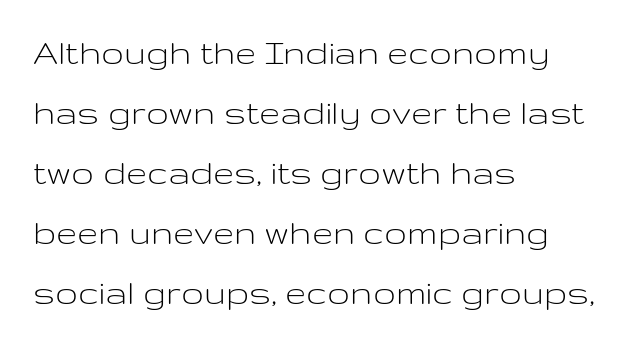
The image shows 38 px light, wide sans-serif type, upright; set left-aligned, normal line spacing (1.58x), normal letter spacing, not underlined; low stroke contrast and a medium x-height.
